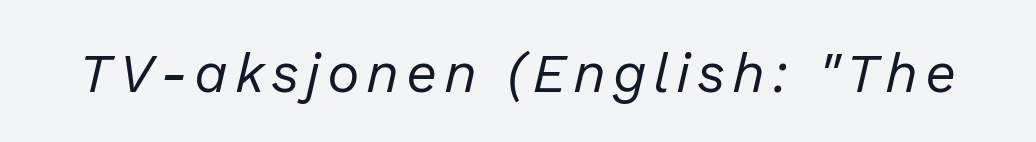
The image shows 55 px regular-weight type, italic (leaning right); set not underlined; low stroke contrast and a medium x-height.
